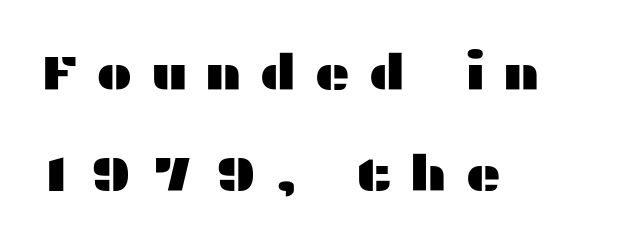
Q: Is the text italic (slanted)? A: No, it is upright.
Q: Is the typeface a serif or a sans-serif typeface? A: Sans-serif.
Q: Is the text underlined? A: No.
Q: How is the paragraph aligned? A: Left-aligned.
Q: Is the spacing between letters normal or unusually wide? A: Unusually wide.
Q: Is the spacing between lines tight, normal or loose? A: Loose.
Q: Width (condensed, normal, or wide)? A: Wide.
Q: Stroke contrast? A: Medium.
Q: x-height? A: Medium.
Q: Monospaced? A: No.
